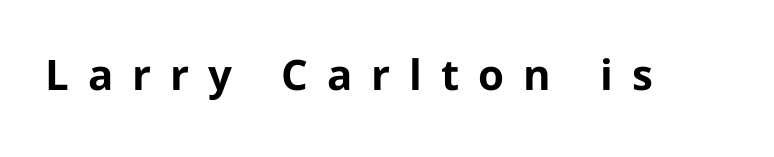
Notice how thick the strokes are: this is what a full bold looks like. The typography opts for an upright posture over an oblique one. Varying glyph widths throughout — classic text-font behaviour. Anything drawn beneath the words? Only blank space.
